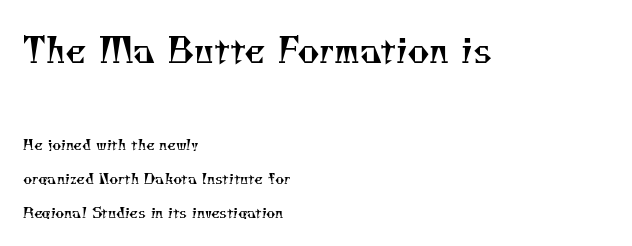
{"serif": "yes", "bold": "no", "weight": "regular", "width": "normal", "stroke_contrast": "medium", "x_height": "small", "monospaced": "no", "underline": "no", "align": "left", "line_spacing": "loose", "line_spacing_ratio": 2.43, "letter_spacing": "normal", "letter_spacing_em": 0.0, "larger_block": "first", "size_ratio": 2.43, "glyph_px": 34}
